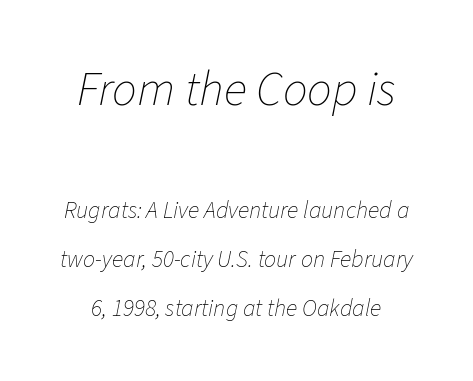
{"italic": "yes", "lean": "right", "slant_degrees": 11, "bold": "no", "weight": "thin", "width": "normal", "stroke_contrast": "low", "x_height": "medium", "monospaced": "no", "underline": "no", "line_spacing": "loose", "line_spacing_ratio": 2.04, "letter_spacing": "normal", "letter_spacing_em": 0.0, "larger_block": "first", "size_ratio": 2.04, "glyph_px": 49}
